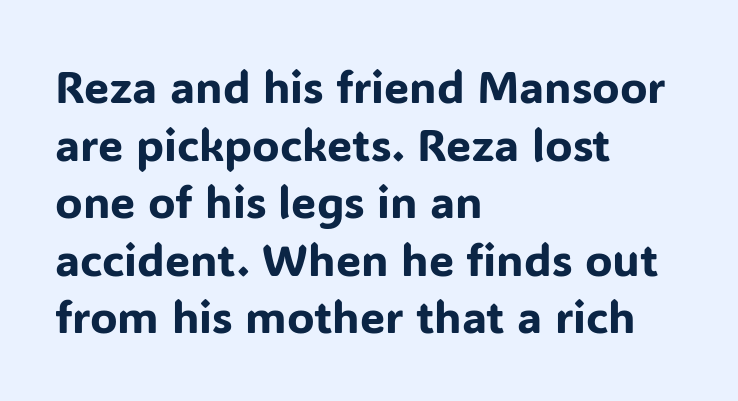
The image shows 45 px sans-serif type, upright; set left-aligned, normal line spacing (1.28x), normal letter spacing, not underlined; low stroke contrast and a medium x-height.
